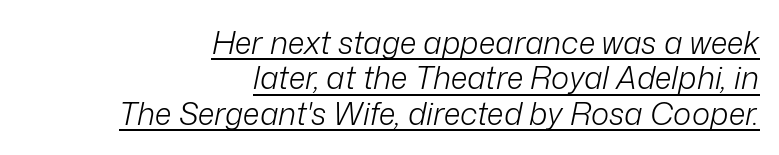
{"italic": "yes", "lean": "right", "slant_degrees": 12, "bold": "no", "weight": "light", "width": "normal", "stroke_contrast": "low", "x_height": "medium", "monospaced": "no", "underline": "yes", "align": "right", "line_spacing": "tight", "line_spacing_ratio": 1.14, "letter_spacing": "normal", "letter_spacing_em": 0.0, "glyph_px": 31}
